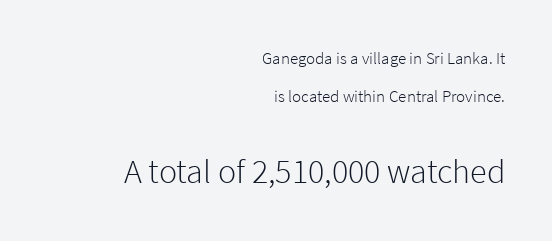
{"serif": "no", "italic": "no", "bold": "no", "weight": "light", "width": "normal", "stroke_contrast": "low", "x_height": "medium", "monospaced": "no", "underline": "no", "align": "right", "line_spacing": "loose", "line_spacing_ratio": 2.21, "letter_spacing": "normal", "letter_spacing_em": 0.0, "larger_block": "second", "size_ratio": 2.0, "glyph_px": 34}
